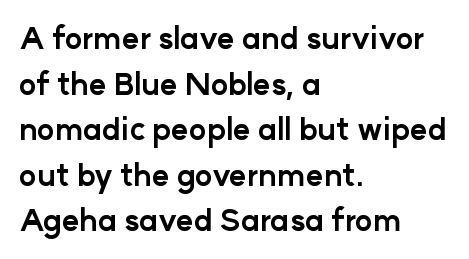
The image shows 30 px bold sans-serif type, upright; set left-aligned, normal line spacing (1.52x), normal letter spacing, not underlined; low stroke contrast and a medium x-height.
